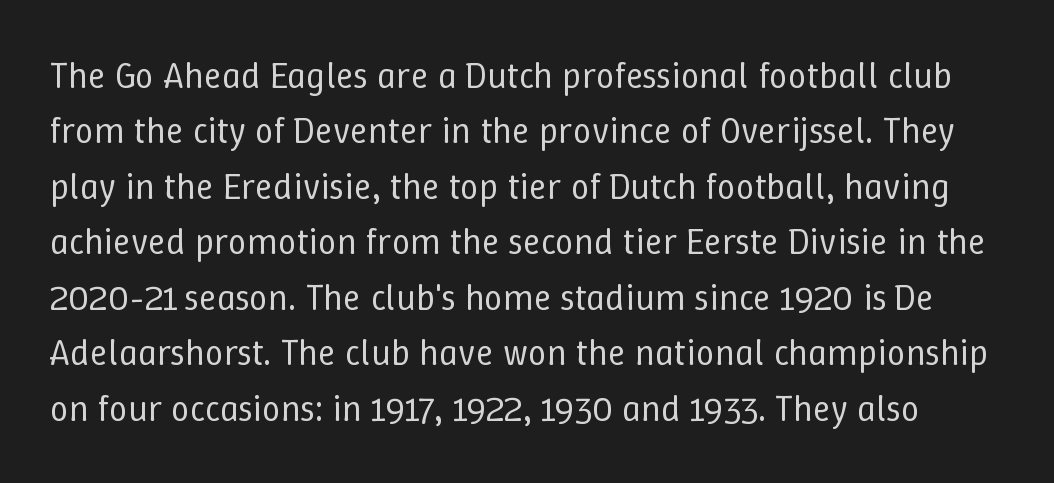
Q: Is the text bold? A: No.
Q: Is the text italic (slanted)? A: No, it is upright.
Q: Is the text underlined? A: No.
Q: Is the spacing between letters normal or unusually wide? A: Normal.
Q: Is the spacing between lines tight, normal or loose? A: Normal.
Q: Width (condensed, normal, or wide)? A: Normal.
Q: Stroke contrast? A: Low.
Q: x-height? A: Medium.
Q: Monospaced? A: No.
